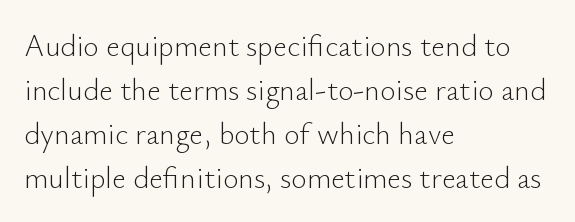
{"serif": "no", "italic": "no", "bold": "no", "weight": "light", "width": "normal", "stroke_contrast": "low", "x_height": "small", "monospaced": "no", "underline": "no", "align": "left", "line_spacing": "normal", "line_spacing_ratio": 1.47, "letter_spacing": "normal", "letter_spacing_em": 0.0, "glyph_px": 30}
